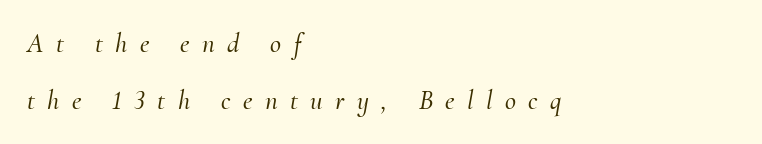
Leftover space on each line is placed entirely after the last word. Style check: oblique. Does extra space separate the letters? Yes, quite a lot of it. The strip under each line holds only bare page.
